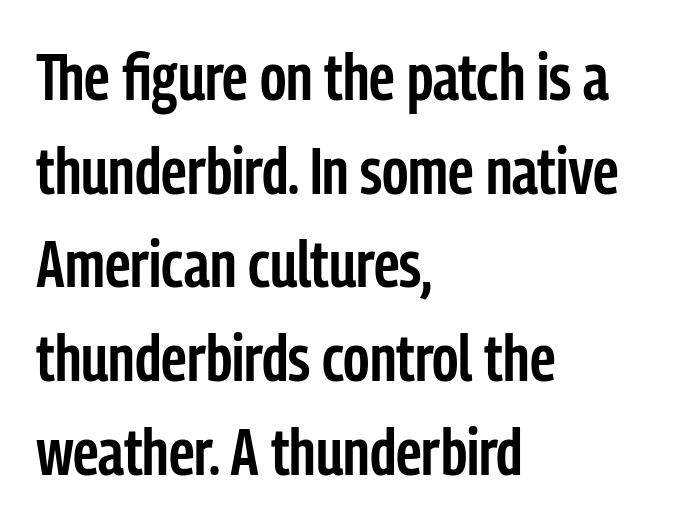
The leading is moderate, giving the passage an even texture. A fair bit of extra ink — the face is semibold, not bold. The passage shown is not underscored anywhere. Here the designer chose a conventional face with non-uniform glyph widths. A typesetter would label this face a sans.
